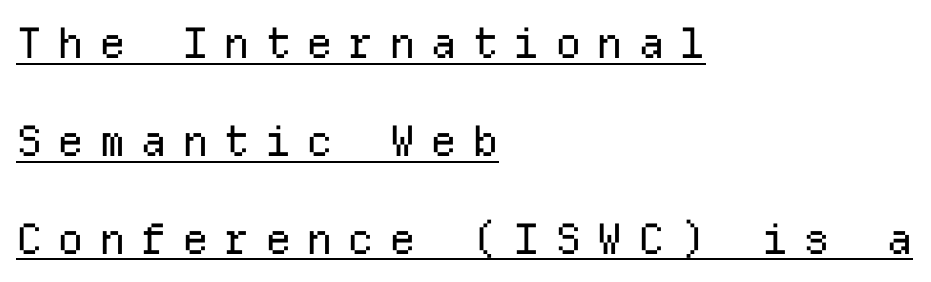
Q: Is the text bold? A: No.
Q: Is the text italic (slanted)? A: No, it is upright.
Q: Is the typeface a serif or a sans-serif typeface? A: Sans-serif.
Q: Is the text underlined? A: Yes.
Q: How is the paragraph aligned? A: Left-aligned.
Q: Is the spacing between letters normal or unusually wide? A: Unusually wide.
Q: Is the spacing between lines tight, normal or loose? A: Loose.
Q: Width (condensed, normal, or wide)? A: Normal.
Q: Stroke contrast? A: Low.
Q: x-height? A: Medium.
Q: Monospaced? A: Yes.
